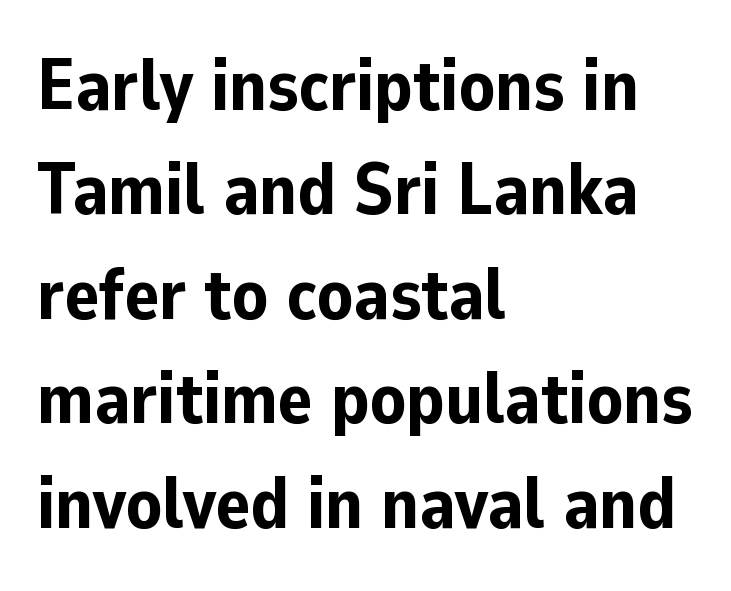
{"serif": "no", "italic": "no", "bold": "yes", "weight": "bold", "width": "normal", "stroke_contrast": "low", "x_height": "medium", "monospaced": "no", "underline": "no", "align": "left", "line_spacing": "normal", "line_spacing_ratio": 1.45, "letter_spacing": "normal", "letter_spacing_em": 0.0, "glyph_px": 72}
